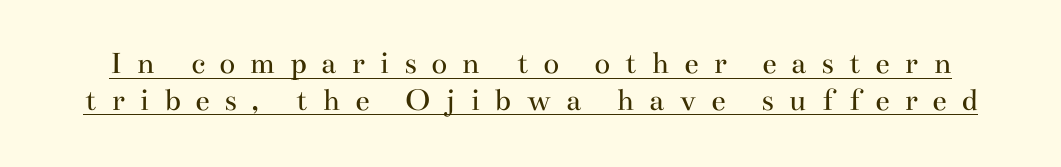
If you measured baseline to baseline, you'd find a short distance. Tracking here is generous; glyphs stand well apart from one another. Here the designer chose a conventional face with non-uniform glyph widths. Posture: vertical.
